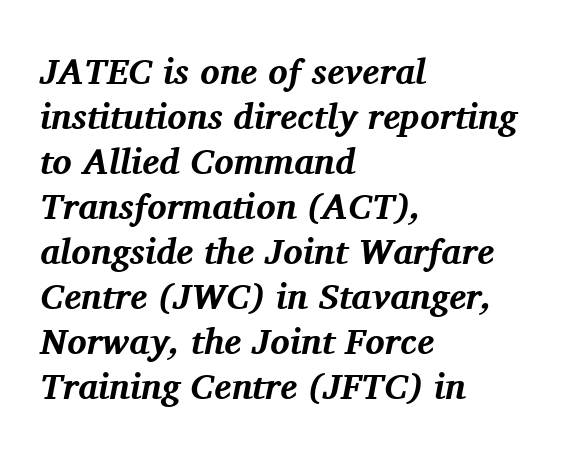
{"serif": "yes", "italic": "yes", "lean": "right", "slant_degrees": 11, "bold": "yes", "weight": "bold", "width": "normal", "stroke_contrast": "medium", "x_height": "medium", "monospaced": "no", "underline": "no", "align": "left", "line_spacing": "normal", "line_spacing_ratio": 1.25, "letter_spacing": "normal", "letter_spacing_em": 0.0, "glyph_px": 36}
